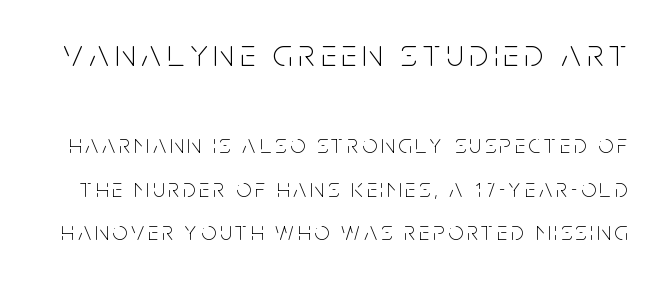
The image shows 39 px thin, condensed sans-serif type, upright; set normal line spacing (1.67x), not underlined; the first (top) block is 1.5x larger; low stroke contrast and a large x-height.
